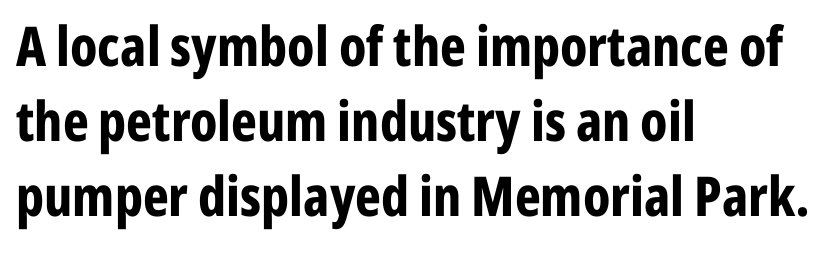
{"serif": "no", "italic": "no", "bold": "yes", "weight": "bold", "width": "condensed", "stroke_contrast": "low", "x_height": "medium", "monospaced": "no", "underline": "no", "align": "left", "line_spacing": "normal", "line_spacing_ratio": 1.36, "letter_spacing": "normal", "letter_spacing_em": 0.0, "glyph_px": 55}
